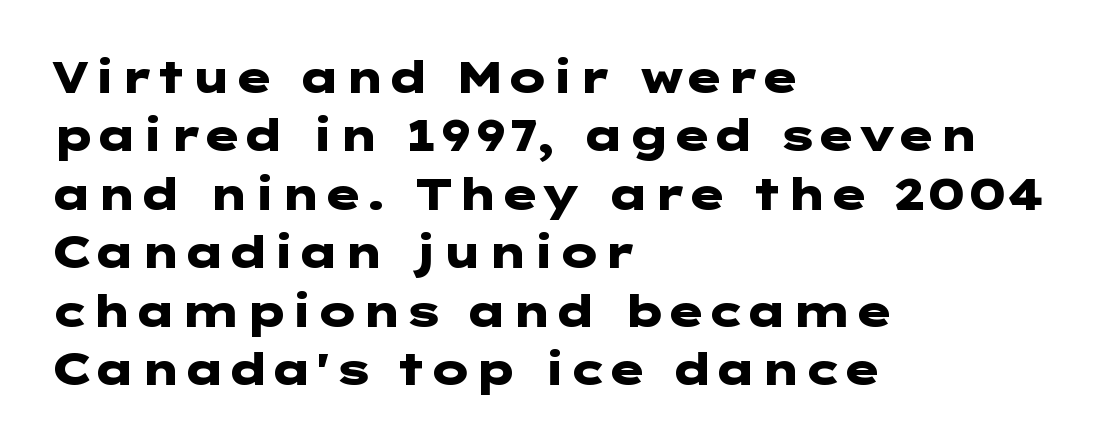
{"serif": "no", "italic": "no", "bold": "yes", "weight": "heavy", "width": "wide", "stroke_contrast": "low", "x_height": "medium", "underline": "no", "align": "left", "line_spacing": "normal", "line_spacing_ratio": 1.36, "letter_spacing": "normal", "letter_spacing_em": 0.0, "glyph_px": 43}
